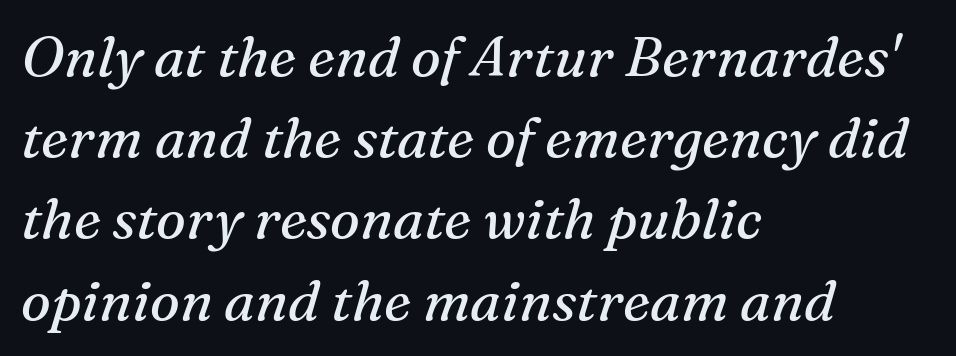
Q: Is the text bold? A: No.
Q: Is the text italic (slanted)? A: Yes, it leans right by about 16 degrees.
Q: Is the typeface a serif or a sans-serif typeface? A: Serif.
Q: Is the text underlined? A: No.
Q: How is the paragraph aligned? A: Left-aligned.
Q: Is the spacing between letters normal or unusually wide? A: Normal.
Q: Is the spacing between lines tight, normal or loose? A: Normal.
Q: Width (condensed, normal, or wide)? A: Normal.
Q: Stroke contrast? A: Medium.
Q: x-height? A: Medium.
Q: Monospaced? A: No.
